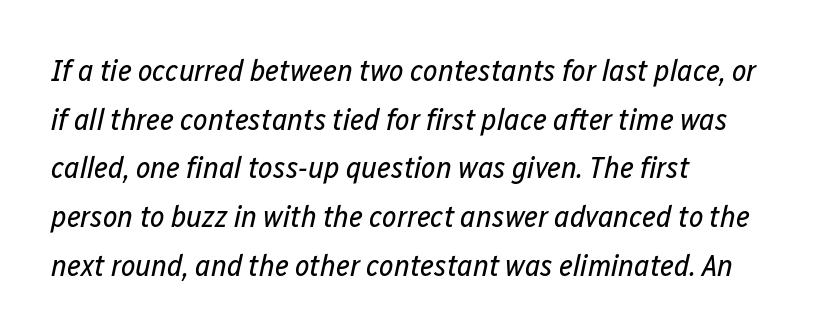
Looking at the ascenders, they clearly lean. Here the designer chose a conventional face with non-uniform glyph widths. Check under the words: just untouched page. Is the letter spacing exaggerated? No — it looks like the ordinary default. Line spacing here is normal. The font sits on the lighter half of the weight spectrum, regular included.
